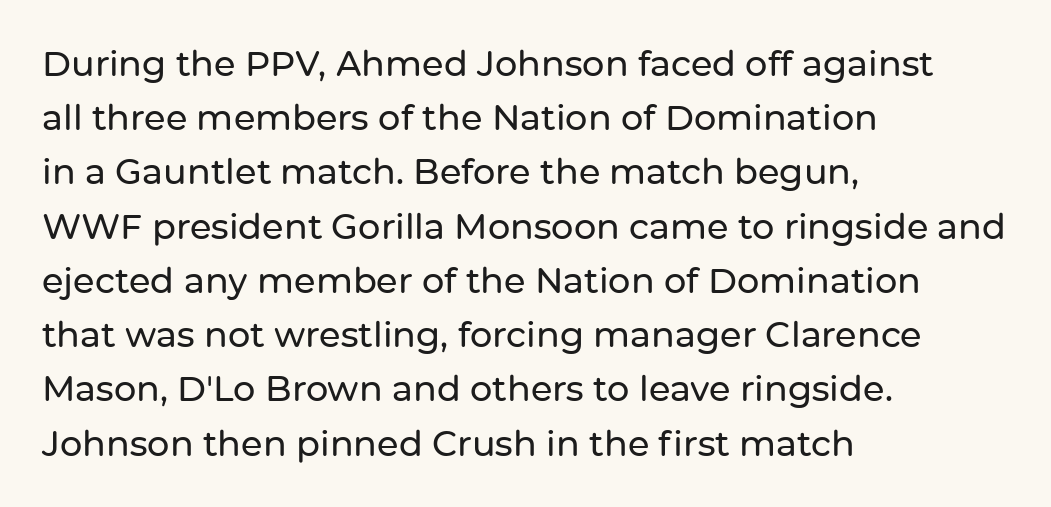
The image shows 35 px sans-serif type, upright; set left-aligned, normal line spacing (1.55x), normal letter spacing, not underlined; low stroke contrast and a medium x-height.
